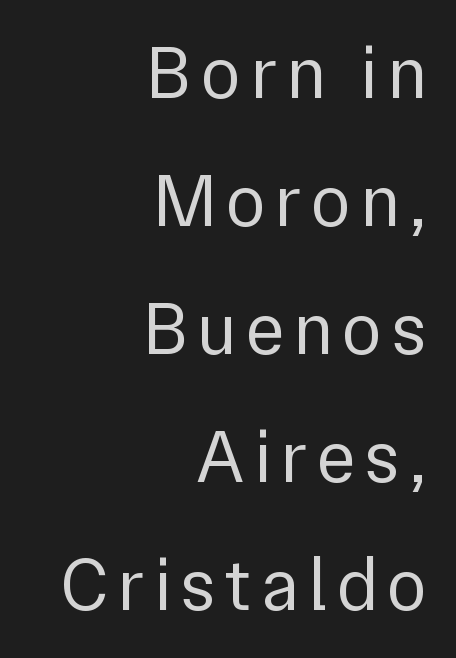
{"serif": "no", "italic": "no", "bold": "no", "weight": "regular", "width": "normal", "stroke_contrast": "low", "x_height": "medium", "monospaced": "no", "underline": "no", "align": "right", "line_spacing_ratio": 1.73, "glyph_px": 74}
